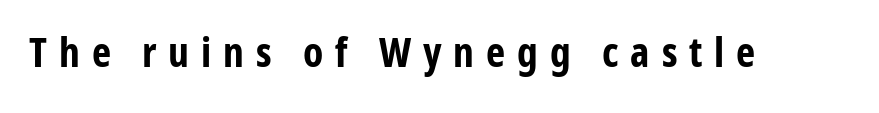
{"serif": "no", "italic": "no", "bold": "yes", "weight": "bold", "width": "condensed", "stroke_contrast": "low", "x_height": "medium", "monospaced": "no", "underline": "no", "letter_spacing": "wide", "letter_spacing_em": 0.29, "glyph_px": 41}
